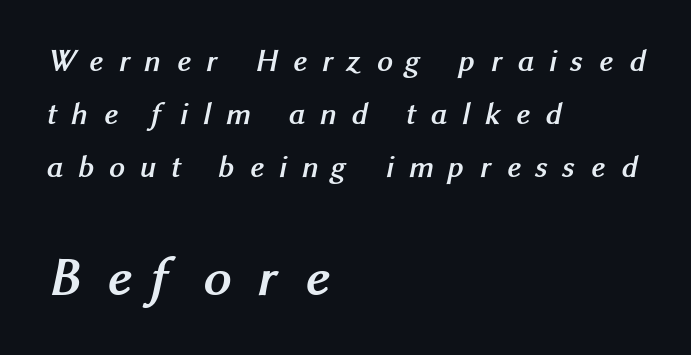
The image shows 55 px semibold sans-serif type; set left-aligned, line spacing 1.71x, unusually wide letter spacing (+0.48 em), not underlined; the second (bottom) block is 1.77x larger; medium stroke contrast and a medium x-height.
